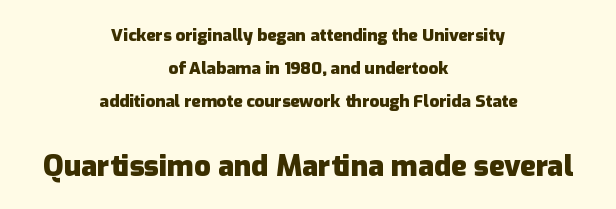
Q: Is the text bold? A: Yes.
Q: Is the text italic (slanted)? A: No, it is upright.
Q: Is the typeface a serif or a sans-serif typeface? A: Sans-serif.
Q: Is the text underlined? A: No.
Q: How is the paragraph aligned? A: Centered.
Q: Is the spacing between letters normal or unusually wide? A: Normal.
Q: Is the spacing between lines tight, normal or loose? A: Loose.
Q: Which block of text is set in a larger size, the first (top) or the second (bottom)? A: The second (bottom) one.
Q: Width (condensed, normal, or wide)? A: Normal.
Q: Stroke contrast? A: Low.
Q: x-height? A: Medium.
Q: Monospaced? A: No.
